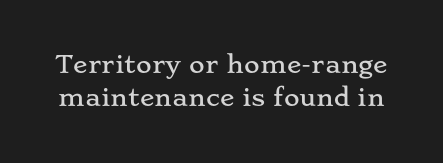
{"italic": "no", "underline": "no", "line_spacing": "normal", "line_spacing_ratio": 1.39, "letter_spacing": "normal", "letter_spacing_em": 0.0, "glyph_px": 24}
